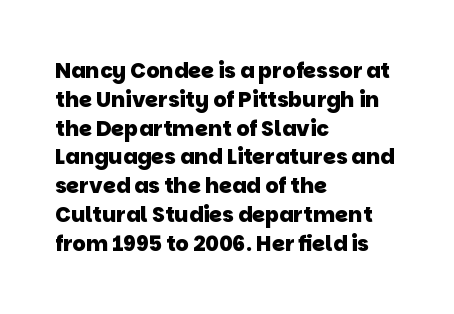
Q: Is the text bold? A: Yes.
Q: Is the text underlined? A: No.
Q: How is the paragraph aligned? A: Left-aligned.
Q: Is the spacing between letters normal or unusually wide? A: Normal.
Q: Is the spacing between lines tight, normal or loose? A: Normal.
